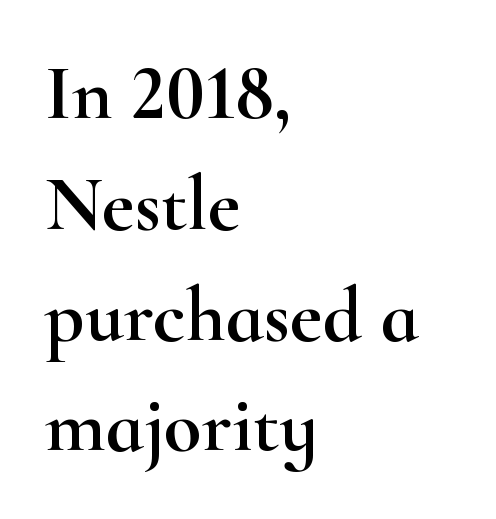
Normally led — the rows are evenly, conventionally spaced. Reading down the block, your eye returns to a fixed left position each line. Characters remain perfectly vertical along every line. Descenders are the only things crossing below the line. Looks like regular typesetting: each glyph gets only the width it needs. Each letter's strokes conclude with small projecting serifs.
